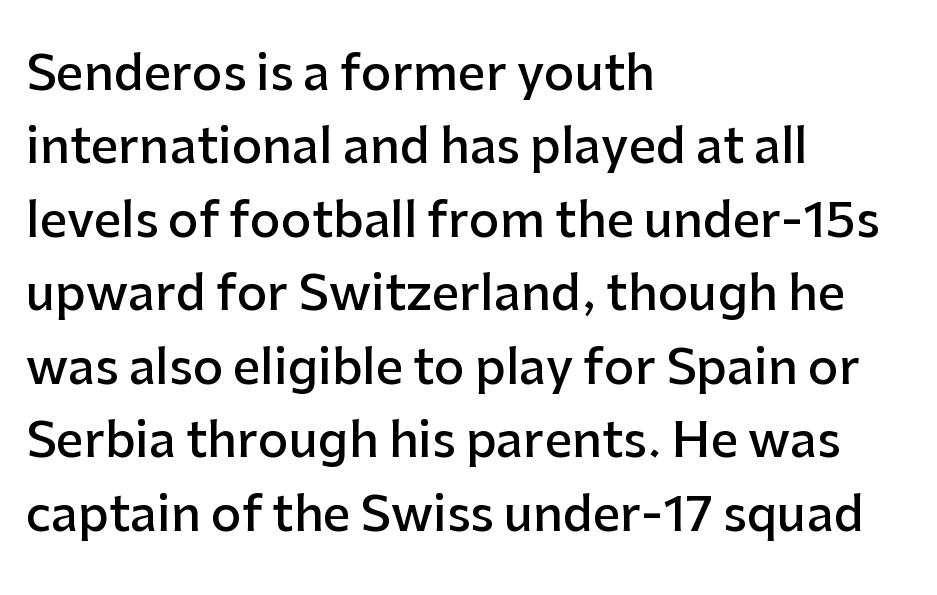
{"serif": "no", "italic": "no", "bold": "semi", "weight": "semibold", "width": "normal", "stroke_contrast": "low", "x_height": "medium", "monospaced": "no", "underline": "no", "align": "left", "line_spacing": "normal", "line_spacing_ratio": 1.53, "letter_spacing": "normal", "letter_spacing_em": 0.0, "glyph_px": 48}
